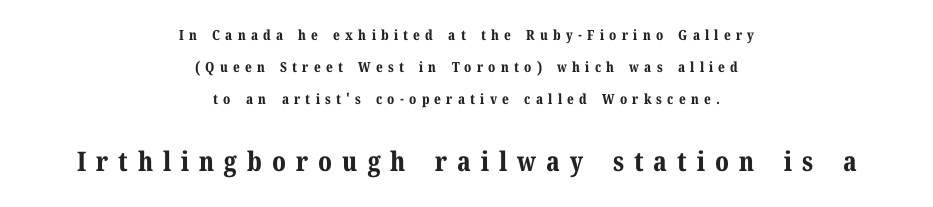
The image shows 27 px bold type, upright; set centered, loose line spacing (2.3x), unusually wide letter spacing (+0.37 em), not underlined; the second (bottom) block is 1.93x larger.
